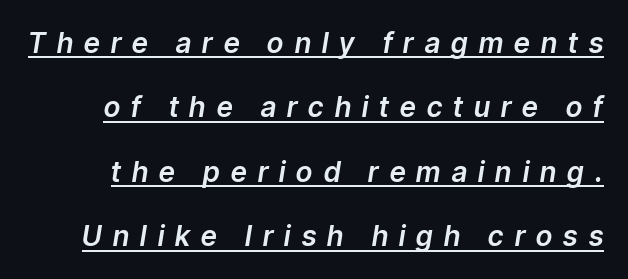
Q: Is the text italic (slanted)? A: Yes, it leans right by about 9 degrees.
Q: Is the text underlined? A: Yes.
Q: Is the spacing between letters normal or unusually wide? A: Unusually wide.
Q: Is the spacing between lines tight, normal or loose? A: Loose.
Q: Width (condensed, normal, or wide)? A: Normal.
Q: Stroke contrast? A: Low.
Q: x-height? A: Medium.
Q: Monospaced? A: No.
